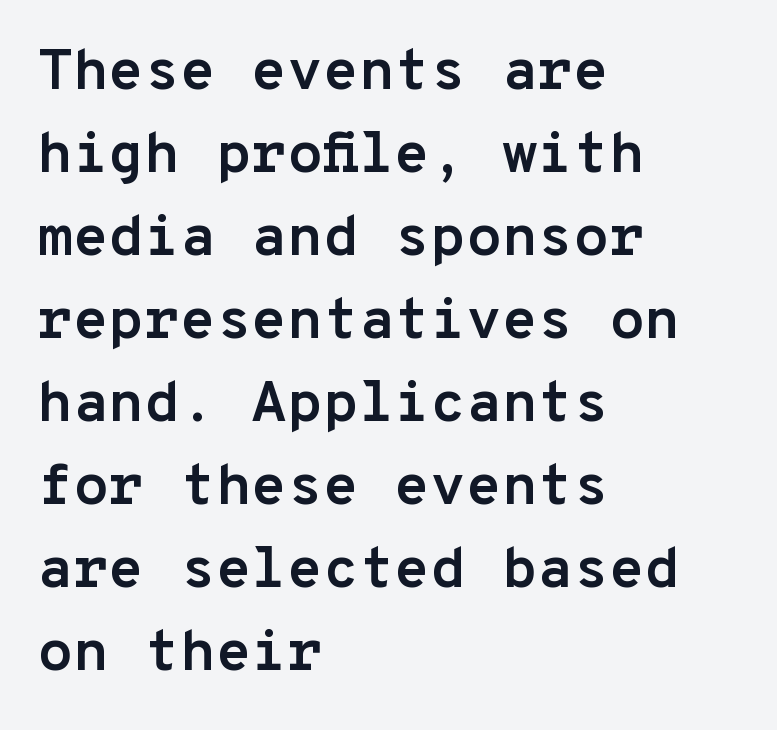
The image shows 58 px semibold sans-serif type, upright, monospaced; set left-aligned, normal line spacing (1.43x), normal letter spacing, not underlined; low stroke contrast and a medium x-height.
